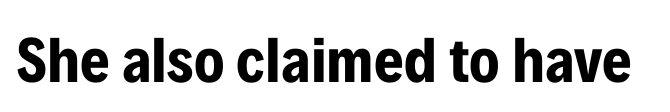
The lettering stays uniformly vertical, giving the passage a roman look. Serif or sans? Sans — the stroke terminals are bare. I'd describe the lettering as bold — thick and assertive. Caption: standard tracking, unaltered.
